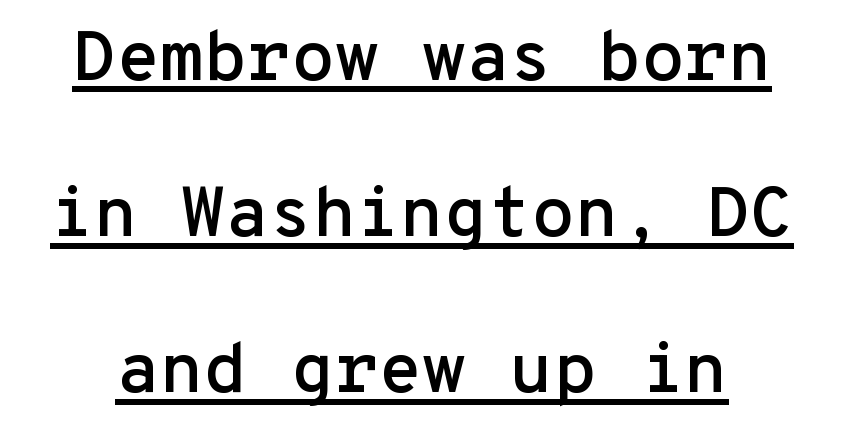
Q: Is the text italic (slanted)? A: No, it is upright.
Q: Is the typeface a serif or a sans-serif typeface? A: Sans-serif.
Q: Is the text underlined? A: Yes.
Q: Is the spacing between letters normal or unusually wide? A: Normal.
Q: Is the spacing between lines tight, normal or loose? A: Loose.
Q: Width (condensed, normal, or wide)? A: Normal.
Q: Stroke contrast? A: Low.
Q: x-height? A: Medium.
Q: Monospaced? A: Yes.
